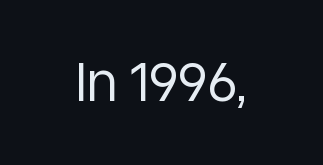
The image shows 54 px regular-weight sans-serif type, upright; set normal letter spacing, not underlined; low stroke contrast and a large x-height.
